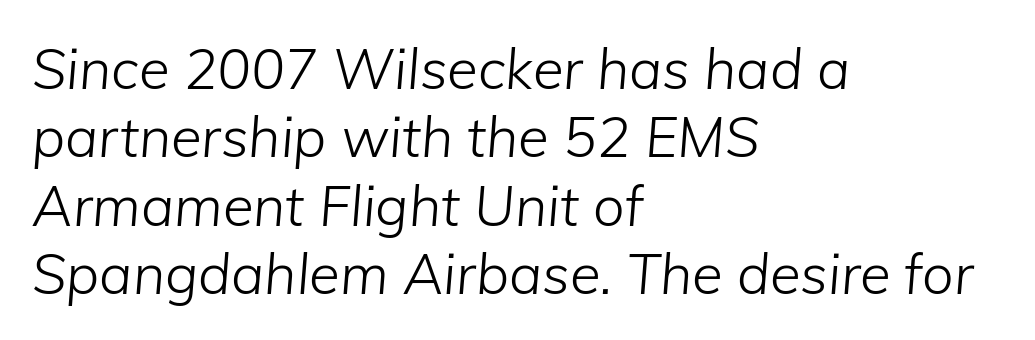
The image shows 56 px light type, italic (leaning right); set left-aligned, line spacing 1.22x, normal letter spacing, not underlined; low stroke contrast and a medium x-height.
